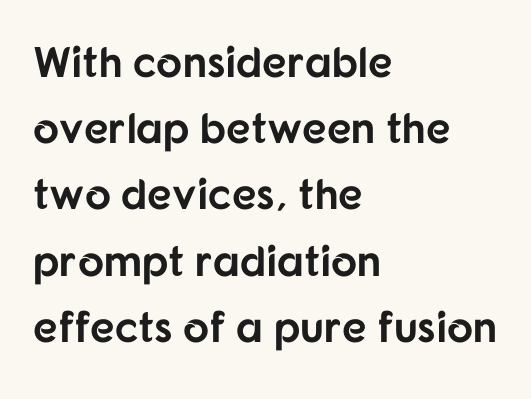
This sample uses plain, unmodified letter spacing. Short and long lines alike share a common starting point at left. Is the type bold? Yes — the strokes are clearly thick and heavy. If you measured baseline to baseline, you'd find a middling distance. Every character sits straight up, as roman type does. The words here are not underlined.
